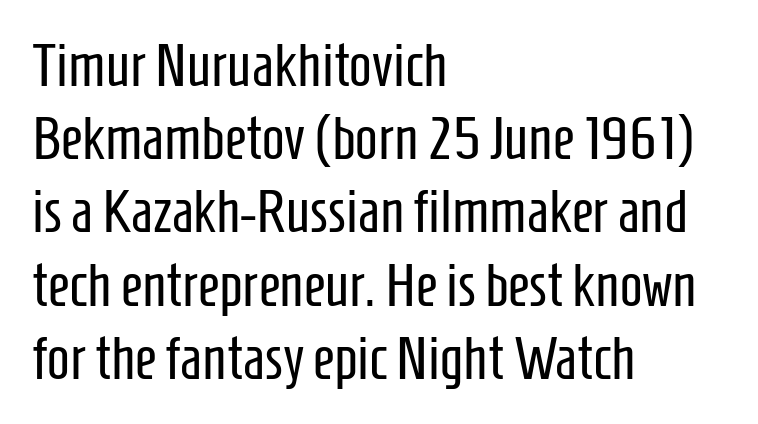
Q: Is the text bold? A: No.
Q: Is the text italic (slanted)? A: No, it is upright.
Q: Is the typeface a serif or a sans-serif typeface? A: Sans-serif.
Q: Is the text underlined? A: No.
Q: How is the paragraph aligned? A: Left-aligned.
Q: Is the spacing between letters normal or unusually wide? A: Normal.
Q: Width (condensed, normal, or wide)? A: Condensed.
Q: Stroke contrast? A: Low.
Q: x-height? A: Medium.
Q: Monospaced? A: No.
